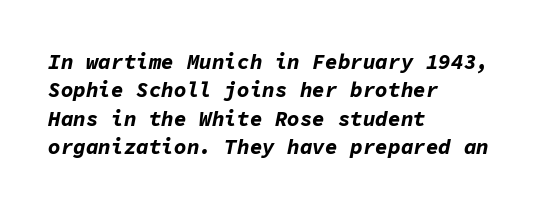
You could call the tracking neutral — neither tight nor loose. Weight check: bold — yes, fully. You can tell it's italic because the verticals aren't actually vertical. A normal amount of white space separates one row of letters from the next. One-word summary of the alignment: left.
